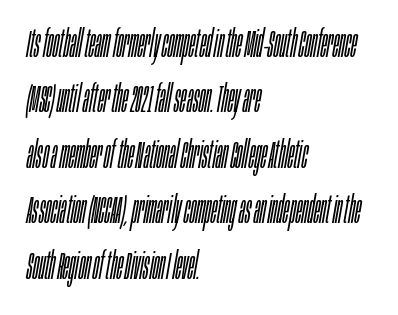
The image shows 37 px light, condensed type, italic (leaning right); set left-aligned, normal line spacing (1.5x), normal letter spacing, not underlined; low stroke contrast and a large x-height.
